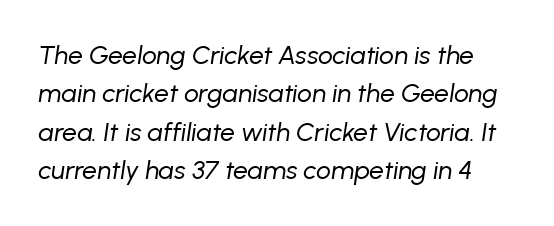
Q: Is the text bold? A: No.
Q: Is the text italic (slanted)? A: Yes, it leans right by about 8 degrees.
Q: Is the text underlined? A: No.
Q: Is the spacing between letters normal or unusually wide? A: Normal.
Q: Is the spacing between lines tight, normal or loose? A: Normal.
